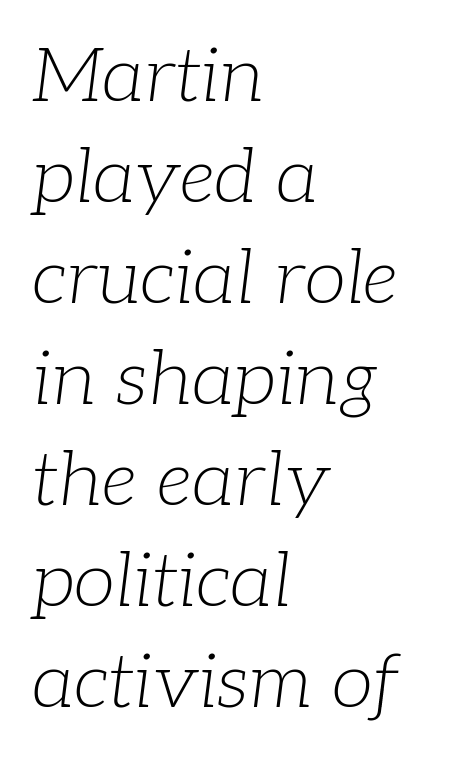
Q: Is the text bold? A: No.
Q: Is the text italic (slanted)? A: Yes, it leans right by about 7 degrees.
Q: Is the typeface a serif or a sans-serif typeface? A: Serif.
Q: Is the text underlined? A: No.
Q: How is the paragraph aligned? A: Left-aligned.
Q: Is the spacing between letters normal or unusually wide? A: Normal.
Q: Is the spacing between lines tight, normal or loose? A: Normal.
Q: Width (condensed, normal, or wide)? A: Normal.
Q: Stroke contrast? A: Low.
Q: x-height? A: Medium.
Q: Monospaced? A: No.
